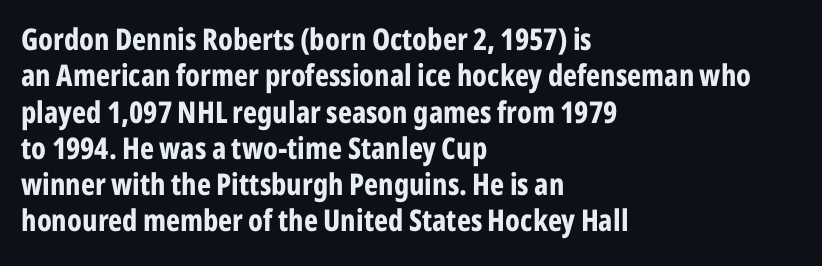
The image shows 30 px bold, condensed sans-serif type, upright; set left-aligned, line spacing 1.21x, normal letter spacing, not underlined; low stroke contrast and a medium x-height.
